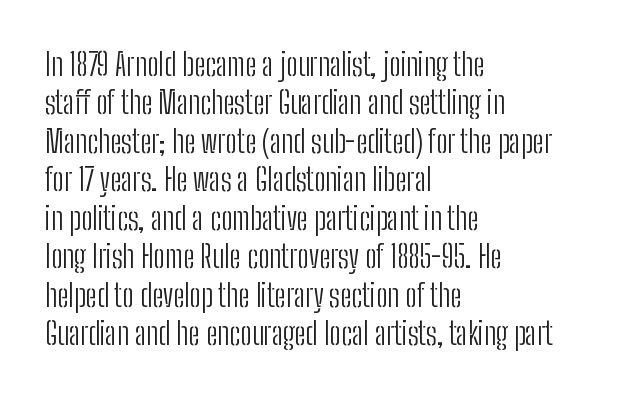
The image shows 31 px light, condensed sans-serif type, upright; set left-aligned, line spacing 1.24x, normal letter spacing, not underlined; low stroke contrast and a medium x-height.
